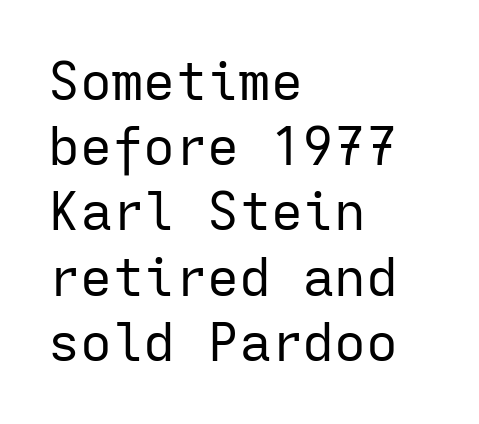
Q: Is the text bold? A: No.
Q: Is the text italic (slanted)? A: No, it is upright.
Q: Is the typeface a serif or a sans-serif typeface? A: Sans-serif.
Q: Is the text underlined? A: No.
Q: How is the paragraph aligned? A: Left-aligned.
Q: Is the spacing between letters normal or unusually wide? A: Normal.
Q: Width (condensed, normal, or wide)? A: Normal.
Q: Stroke contrast? A: Low.
Q: x-height? A: Medium.
Q: Monospaced? A: Yes.
